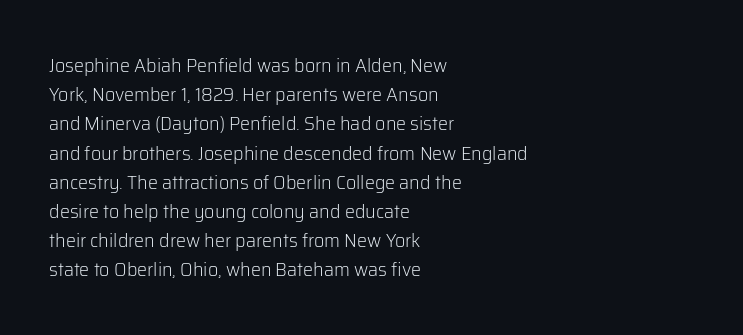
A normal amount of white space separates one row of letters from the next. The foot of each line stays bare and open. The ragged edge is on the right, which tells us the setting is flush left. This sample uses an upright cut, with every glyph sitting square on the baseline. No chunkiness to these letters — they're not bold. Does extra space separate the letters? No, they use regular spacing.
